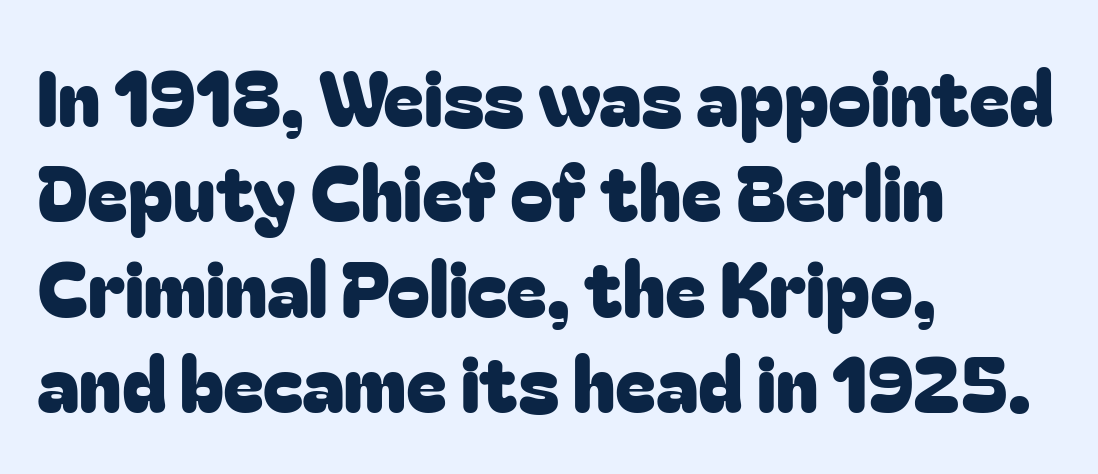
Q: Is the text italic (slanted)? A: No, it is upright.
Q: Is the typeface a serif or a sans-serif typeface? A: Sans-serif.
Q: Is the text underlined? A: No.
Q: How is the paragraph aligned? A: Left-aligned.
Q: Is the spacing between letters normal or unusually wide? A: Normal.
Q: Width (condensed, normal, or wide)? A: Normal.
Q: Stroke contrast? A: Low.
Q: x-height? A: Medium.
Q: Monospaced? A: No.
